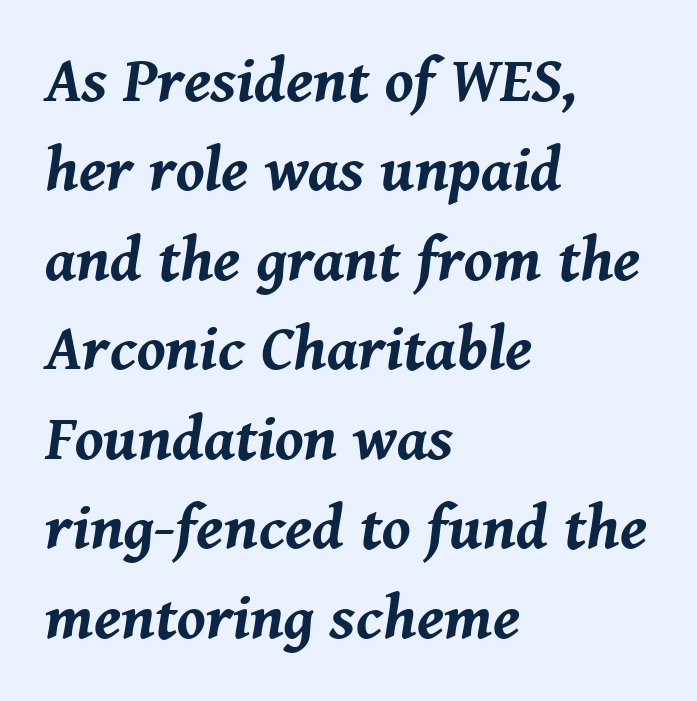
{"italic": "yes", "lean": "right", "slant_degrees": 8, "bold": "yes", "weight": "bold", "width": "normal", "stroke_contrast": "medium", "x_height": "medium", "monospaced": "no", "underline": "no", "align": "left", "line_spacing": "normal", "line_spacing_ratio": 1.42, "letter_spacing": "normal", "letter_spacing_em": 0.0, "glyph_px": 63}
